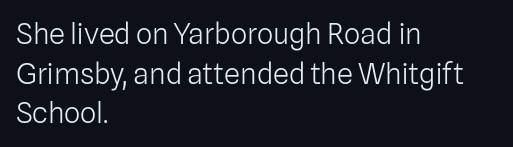
{"serif": "no", "italic": "no", "bold": "no", "weight": "light", "width": "normal", "stroke_contrast": "low", "x_height": "medium", "monospaced": "no", "underline": "no", "align": "left", "line_spacing": "normal", "line_spacing_ratio": 1.37, "letter_spacing": "normal", "letter_spacing_em": 0.0, "glyph_px": 29}
